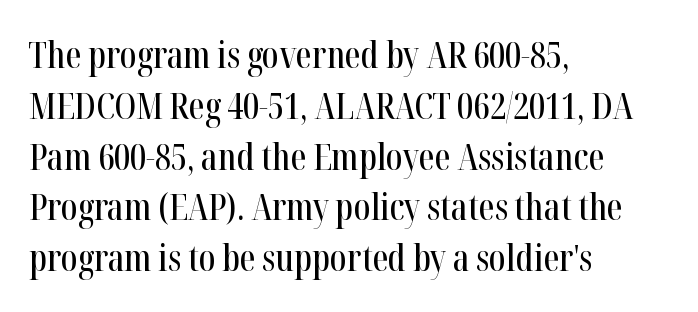
What kind of face is this? One with serifs. You could not count columns in this text — the font is proportionally spaced. In terms of posture, this sample is upright. The rendering anchors every line to the left-hand side. This block has exactly the height ordinary leading produces. This rendering leaves character spacing at its baseline value.
